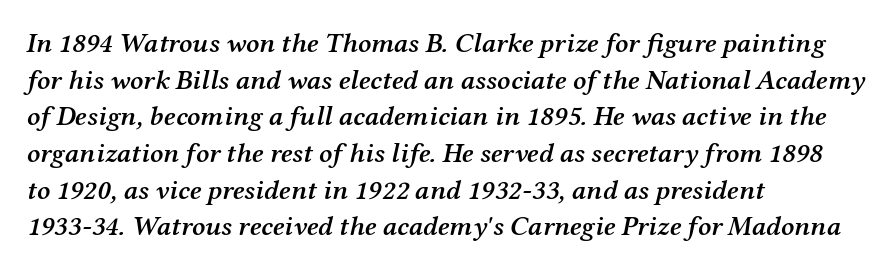
The image shows 28 px semibold serif type, italic (leaning right); set left-aligned, normal line spacing (1.31x), normal letter spacing, not underlined; medium stroke contrast and a medium x-height.
